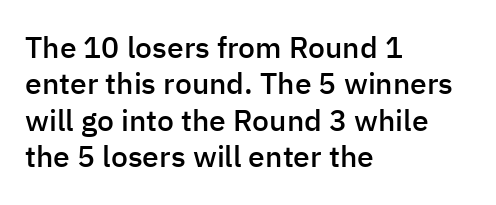
Spacing between characters is what you'd get straight out of the box. Is this a sans? Yes — the strokes have no serifs. This sample is left-justified, so line endings fall wherever the words run out. This is the regular roman posture of the typeface. Nobody drew a line under any word here. Typesetter's note: demi weight, one step under bold.
